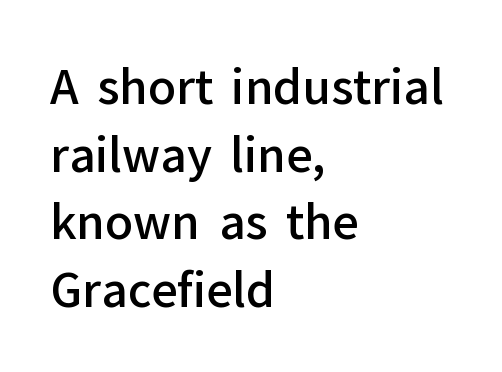
Q: Is the text bold? A: Semi-bold.
Q: Is the text italic (slanted)? A: No, it is upright.
Q: Is the typeface a serif or a sans-serif typeface? A: Sans-serif.
Q: Is the text underlined? A: No.
Q: How is the paragraph aligned? A: Left-aligned.
Q: Is the spacing between letters normal or unusually wide? A: Normal.
Q: Is the spacing between lines tight, normal or loose? A: Normal.
Q: Width (condensed, normal, or wide)? A: Normal.
Q: Stroke contrast? A: Low.
Q: x-height? A: Medium.
Q: Monospaced? A: No.
